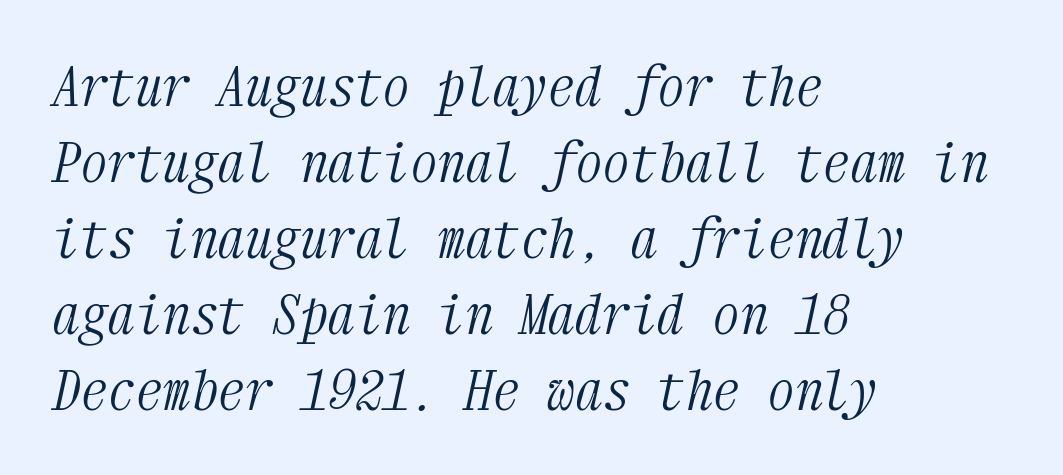
Q: Is the text bold? A: No.
Q: Is the text italic (slanted)? A: Yes, it leans right by about 12 degrees.
Q: Is the typeface a serif or a sans-serif typeface? A: Serif.
Q: Is the text underlined? A: No.
Q: How is the paragraph aligned? A: Left-aligned.
Q: Is the spacing between letters normal or unusually wide? A: Normal.
Q: Is the spacing between lines tight, normal or loose? A: Normal.
Q: Width (condensed, normal, or wide)? A: Condensed.
Q: Stroke contrast? A: Medium.
Q: x-height? A: Medium.
Q: Monospaced? A: Yes.
